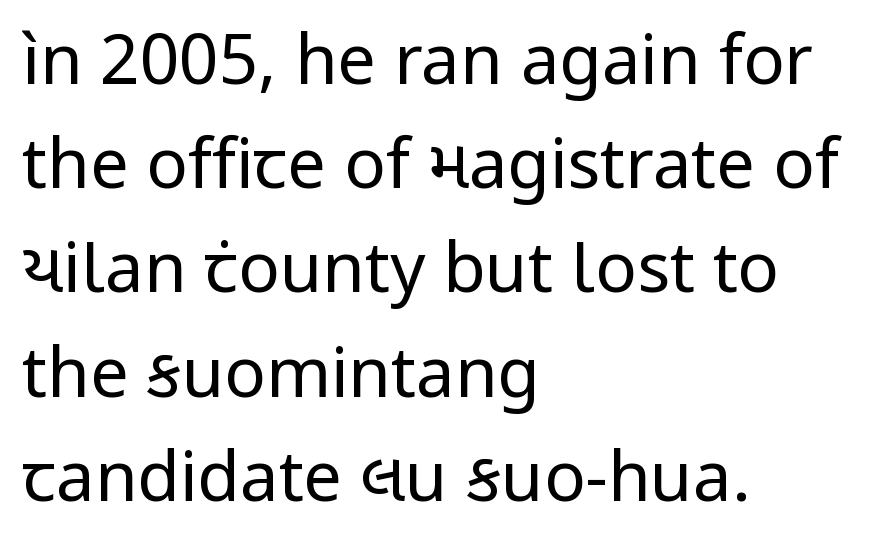
The image shows 69 px regular-weight sans-serif type, upright; set left-aligned, normal line spacing (1.51x), normal letter spacing, not underlined; low stroke contrast and a medium x-height.
